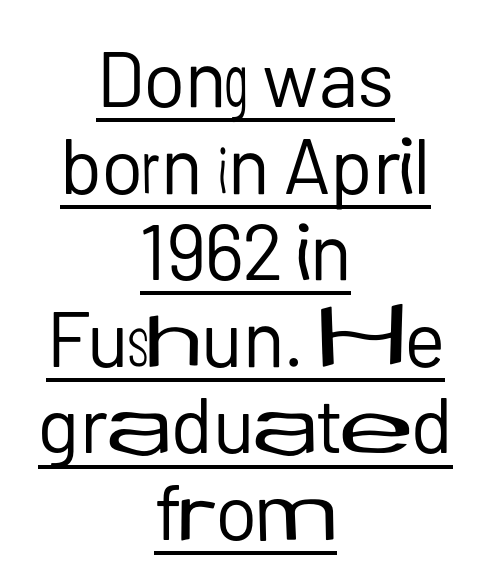
Q: Is the text bold? A: No.
Q: Is the text italic (slanted)? A: No, it is upright.
Q: Is the typeface a serif or a sans-serif typeface? A: Sans-serif.
Q: Is the text underlined? A: Yes.
Q: How is the paragraph aligned? A: Centered.
Q: Is the spacing between letters normal or unusually wide? A: Normal.
Q: Is the spacing between lines tight, normal or loose? A: Tight.
Q: Width (condensed, normal, or wide)? A: Normal.
Q: Stroke contrast? A: Low.
Q: x-height? A: Medium.
Q: Monospaced? A: No.
